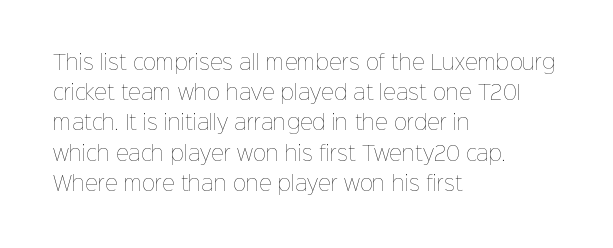
{"italic": "no", "bold": "no", "underline": "no", "align": "left", "line_spacing": "normal", "line_spacing_ratio": 1.51, "letter_spacing": "normal", "letter_spacing_em": 0.0, "glyph_px": 20}
